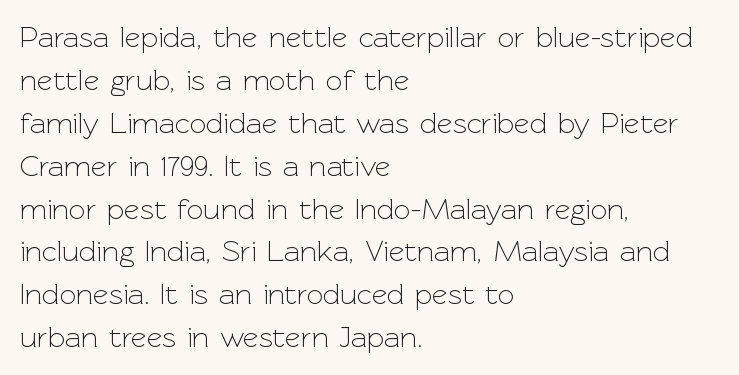
In CSS terms this would be text-align: left. What's the leading like? Ordinary, nothing unusual. The words here are not underlined. On a weight scale, this lands at 450 or below.
